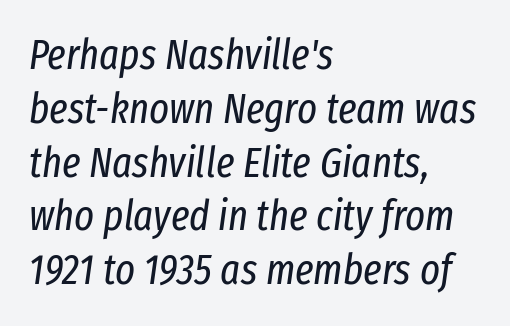
Q: Is the text bold? A: No.
Q: Is the text italic (slanted)? A: Yes, it leans right by about 8 degrees.
Q: Is the text underlined? A: No.
Q: How is the paragraph aligned? A: Left-aligned.
Q: Is the spacing between letters normal or unusually wide? A: Normal.
Q: Is the spacing between lines tight, normal or loose? A: Normal.
Q: Width (condensed, normal, or wide)? A: Condensed.
Q: Stroke contrast? A: Low.
Q: x-height? A: Medium.
Q: Monospaced? A: No.
